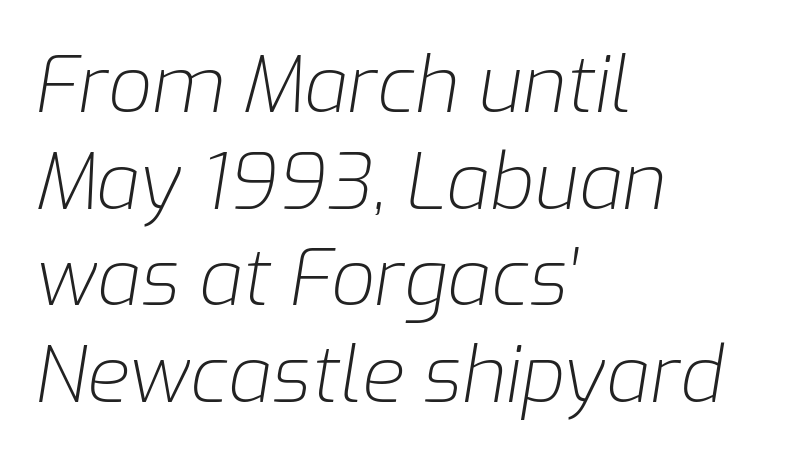
The image shows 78 px light type, italic (leaning right); set left-aligned, line spacing 1.24x, normal letter spacing, not underlined; low stroke contrast and a medium x-height.
